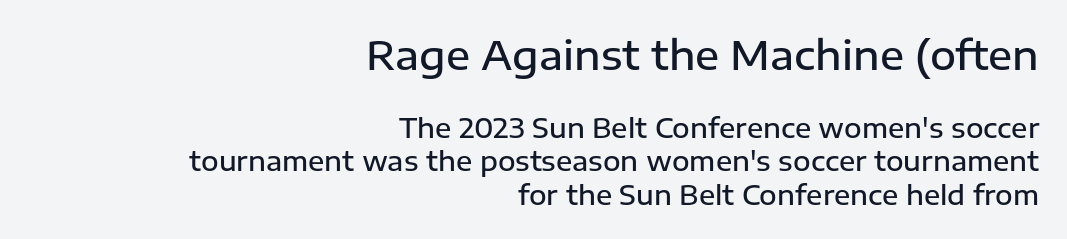
Q: Is the text bold? A: Semi-bold.
Q: Is the text italic (slanted)? A: No, it is upright.
Q: Is the typeface a serif or a sans-serif typeface? A: Sans-serif.
Q: Is the text underlined? A: No.
Q: How is the paragraph aligned? A: Right-aligned.
Q: Is the spacing between letters normal or unusually wide? A: Normal.
Q: Which block of text is set in a larger size, the first (top) or the second (bottom)? A: The first (top) one.
Q: Width (condensed, normal, or wide)? A: Normal.
Q: Stroke contrast? A: Low.
Q: x-height? A: Medium.
Q: Monospaced? A: No.
